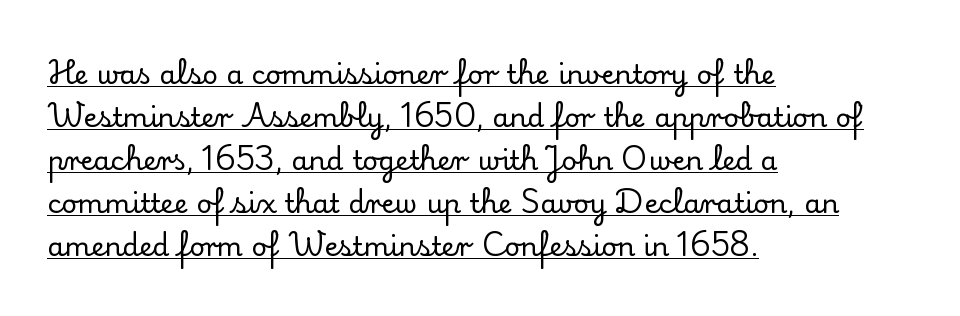
Words appear dense and cohesive because spacing is normal. When letters stand straight like this, we call the style roman or upright. Regular leading. Decoration check: the copy is underlined. Layout note: lines flush left.
